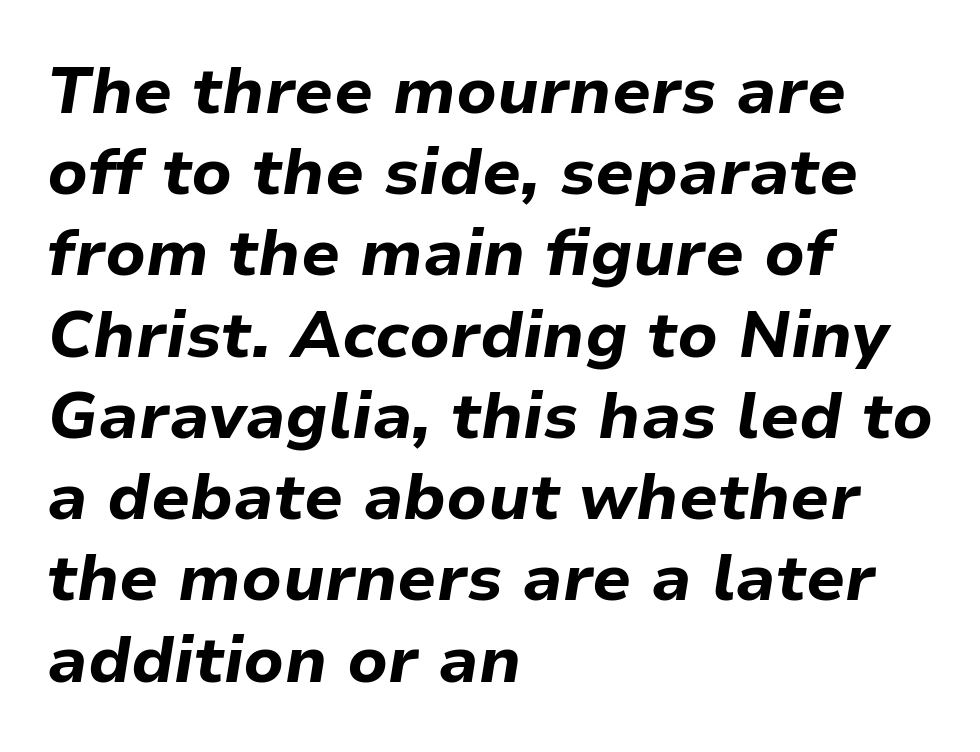
Looks like regular typesetting: each glyph gets only the width it needs. Descenders are the only things crossing below the line. In terms of posture, this sample is oblique. Heft: maximum for text — a bold.
